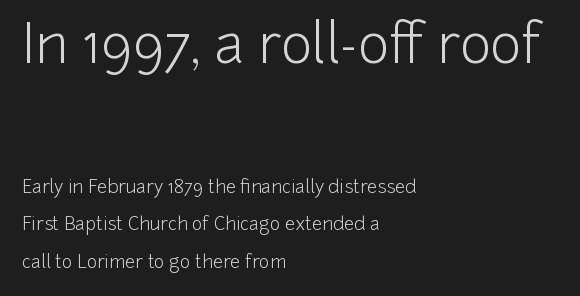
The image shows 54 px light sans-serif type, upright; set left-aligned, loose line spacing (2.1x), normal letter spacing, not underlined; the first (top) block is 3.0x larger; low stroke contrast and a medium x-height.
